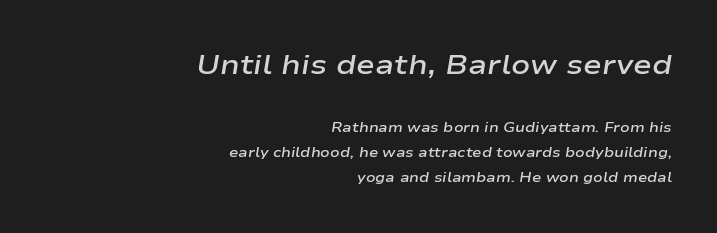
Q: Is the text bold? A: Semi-bold.
Q: Is the text italic (slanted)? A: Yes, it leans right by about 9 degrees.
Q: Is the text underlined? A: No.
Q: How is the paragraph aligned? A: Right-aligned.
Q: Is the spacing between letters normal or unusually wide? A: Normal.
Q: Which block of text is set in a larger size, the first (top) or the second (bottom)? A: The first (top) one.
Q: Width (condensed, normal, or wide)? A: Wide.
Q: Stroke contrast? A: Low.
Q: x-height? A: Medium.
Q: Monospaced? A: No.
